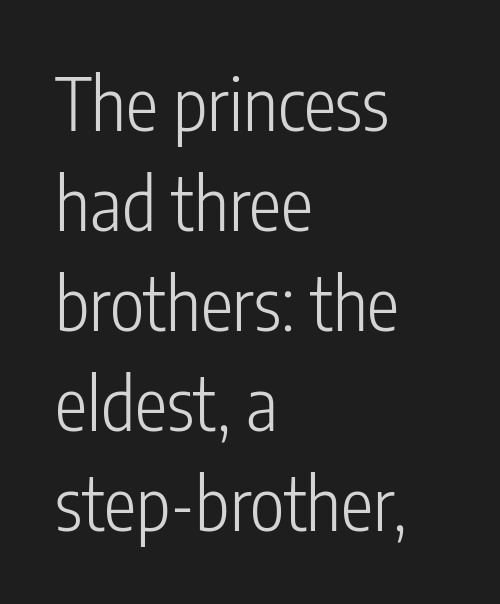
{"serif": "no", "italic": "no", "bold": "no", "weight": "light", "width": "condensed", "stroke_contrast": "low", "x_height": "medium", "monospaced": "no", "underline": "no", "align": "left", "line_spacing": "normal", "line_spacing_ratio": 1.37, "letter_spacing": "normal", "letter_spacing_em": 0.0, "glyph_px": 73}
